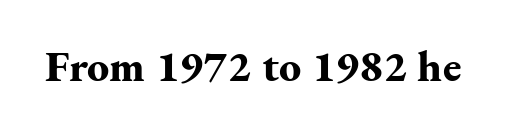
{"serif": "yes", "italic": "no", "bold": "yes", "weight": "bold", "width": "normal", "stroke_contrast": "medium", "x_height": "small", "monospaced": "no", "underline": "no", "letter_spacing": "normal", "letter_spacing_em": 0.0, "glyph_px": 44}
